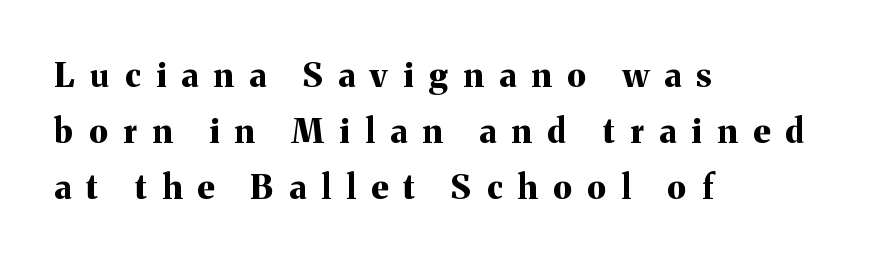
Q: Is the text bold? A: Yes.
Q: Is the text italic (slanted)? A: No, it is upright.
Q: Is the typeface a serif or a sans-serif typeface? A: Serif.
Q: Is the text underlined? A: No.
Q: How is the paragraph aligned? A: Left-aligned.
Q: Is the spacing between letters normal or unusually wide? A: Unusually wide.
Q: Is the spacing between lines tight, normal or loose? A: Normal.
Q: Width (condensed, normal, or wide)? A: Normal.
Q: Stroke contrast? A: Medium.
Q: x-height? A: Medium.
Q: Monospaced? A: No.
